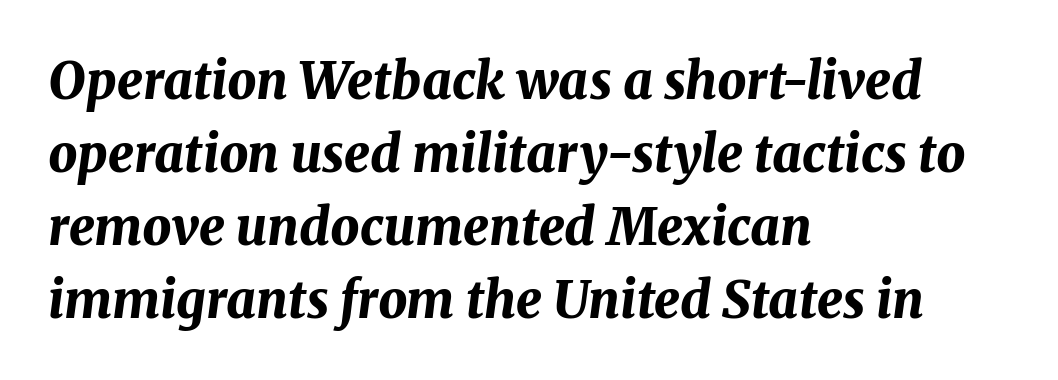
Q: Is the text bold? A: Yes.
Q: Is the text italic (slanted)? A: Yes, it leans right by about 8 degrees.
Q: Is the text underlined? A: No.
Q: How is the paragraph aligned? A: Left-aligned.
Q: Is the spacing between letters normal or unusually wide? A: Normal.
Q: Is the spacing between lines tight, normal or loose? A: Normal.
Q: Width (condensed, normal, or wide)? A: Normal.
Q: Stroke contrast? A: Medium.
Q: x-height? A: Medium.
Q: Monospaced? A: No.
